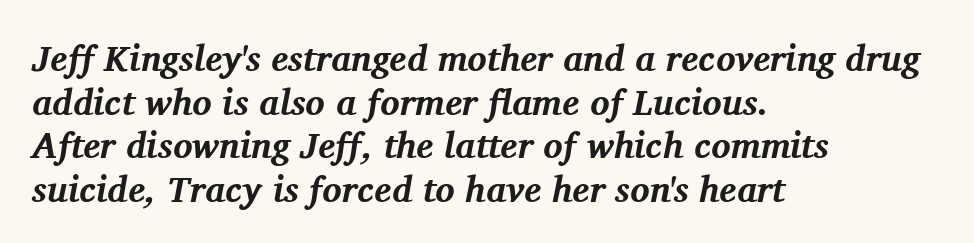
No word sits above an underline. In terms of letterspacing, this is plain default setting. Where is the straight margin? On the left. Its strokes are broad and dark, the hallmark of bold type. Classification — serif.
